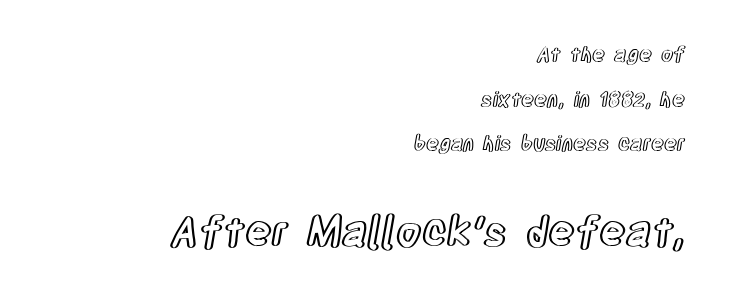
Nothing unusual about the tracking: characters are spaced as the font intends. Rule under the text: the space is simply empty. In this sample the second text group is rendered at the bigger scale. The rendering anchors every line to the right-hand side.
